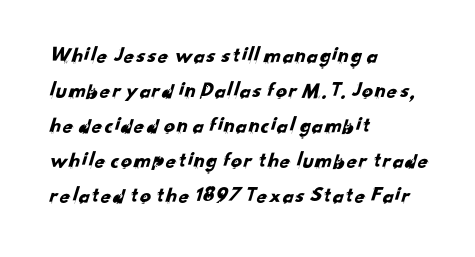
Layout note: lines flush left. Descenders are the only things crossing below the line. The vertical gap from one line to the next is medium. Caption: standard tracking, unaltered.
